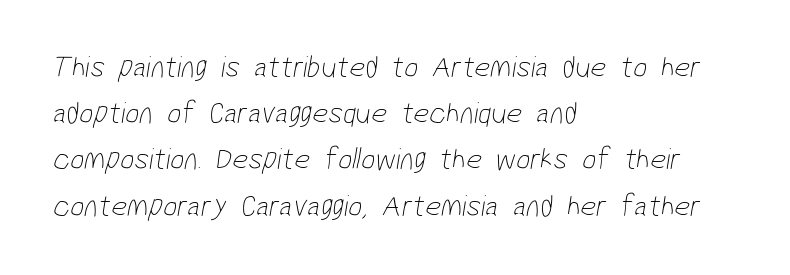
The image shows 31 px thin, condensed sans-serif type; set left-aligned, normal line spacing (1.49x), normal letter spacing, not underlined; low stroke contrast and a medium x-height.
